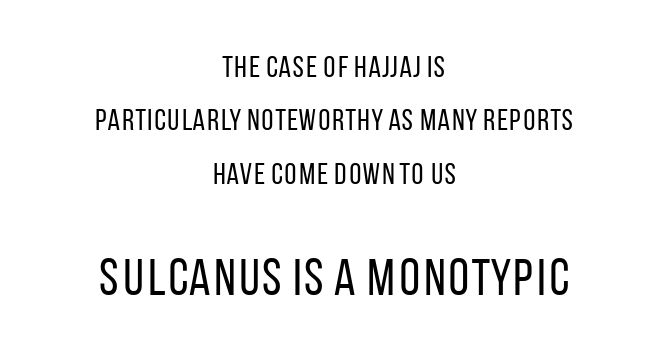
{"serif": "no", "italic": "no", "bold": "no", "weight": "regular", "width": "condensed", "stroke_contrast": "low", "x_height": "large", "monospaced": "no", "underline": "no", "align": "center", "line_spacing_ratio": 1.78, "letter_spacing": "normal", "letter_spacing_em": 0.0, "larger_block": "second", "size_ratio": 1.73, "glyph_px": 52}
